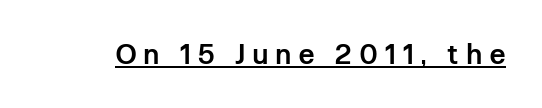
Note the varied advance widths — an 'i' is clearly narrower than an 'm'. The typesetter has applied underlining to the passage shown. Semibold letterforms, between regular and bold. Loose tracking; the words dissolve into strings of separated letters.
